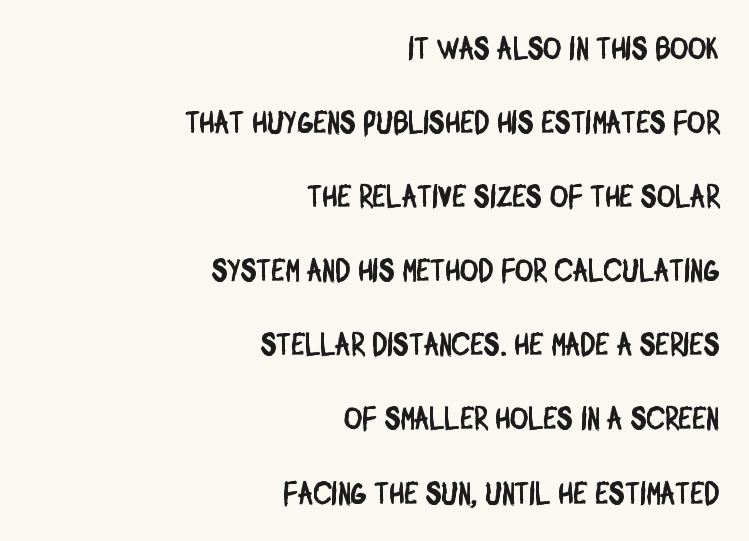
The image shows 31 px condensed sans-serif type; set right-aligned, loose line spacing (2.39x), normal letter spacing, not underlined; low stroke contrast and a large x-height.
